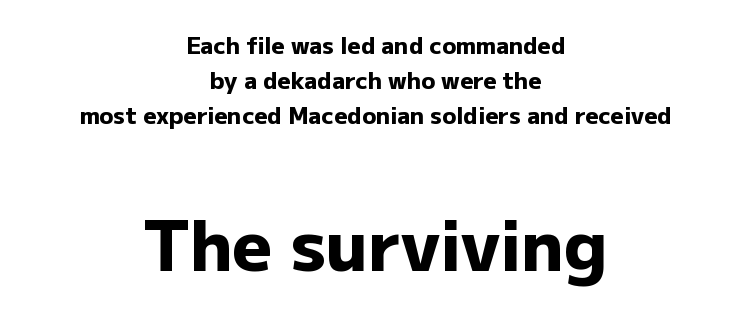
The image shows 69 px heavy sans-serif type, upright; set centered, normal line spacing (1.52x), normal letter spacing, not underlined; the second (bottom) block is 3.0x larger; low stroke contrast and a medium x-height.
